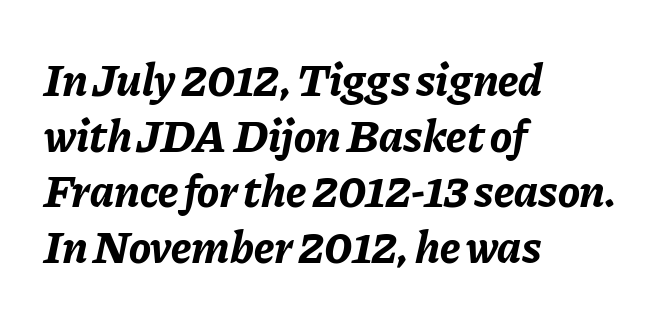
Proportional: the letters do not fall into vertical columns. A clean baseline with only descenders dipping below it. Layout note: lines flush left. Students, note that the glyphs here touch the page at normal intervals.
